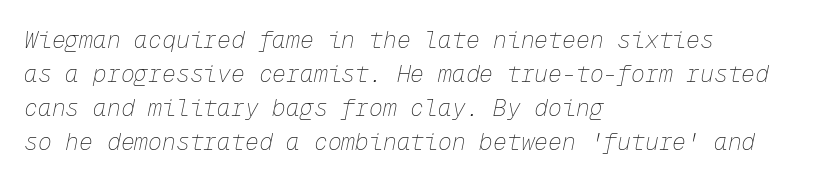
Q: Is the text bold? A: No.
Q: Is the text italic (slanted)? A: Yes, it leans right by about 12 degrees.
Q: Is the text underlined? A: No.
Q: How is the paragraph aligned? A: Left-aligned.
Q: Is the spacing between letters normal or unusually wide? A: Normal.
Q: Is the spacing between lines tight, normal or loose? A: Normal.
